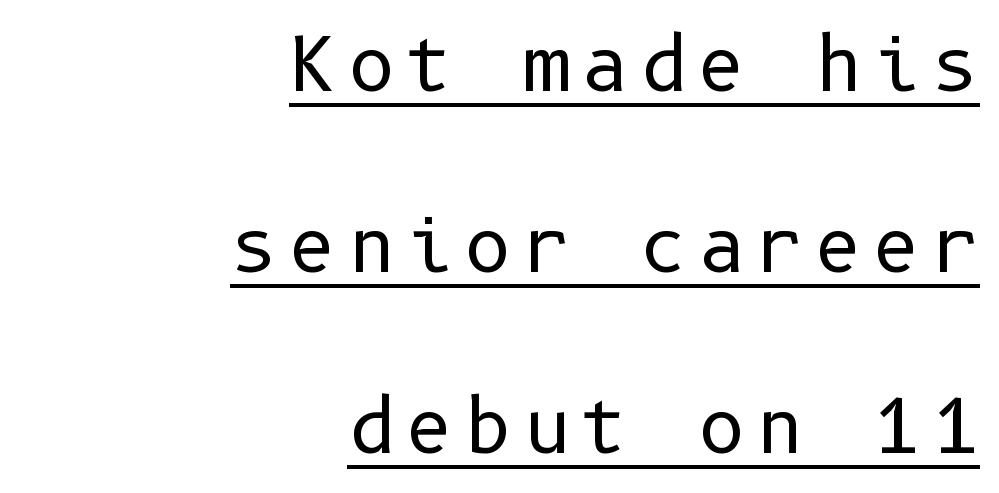
The image shows 73 px regular-weight sans-serif type, upright; set right-aligned, loose line spacing (2.48x), underlined; low stroke contrast and a medium x-height.
